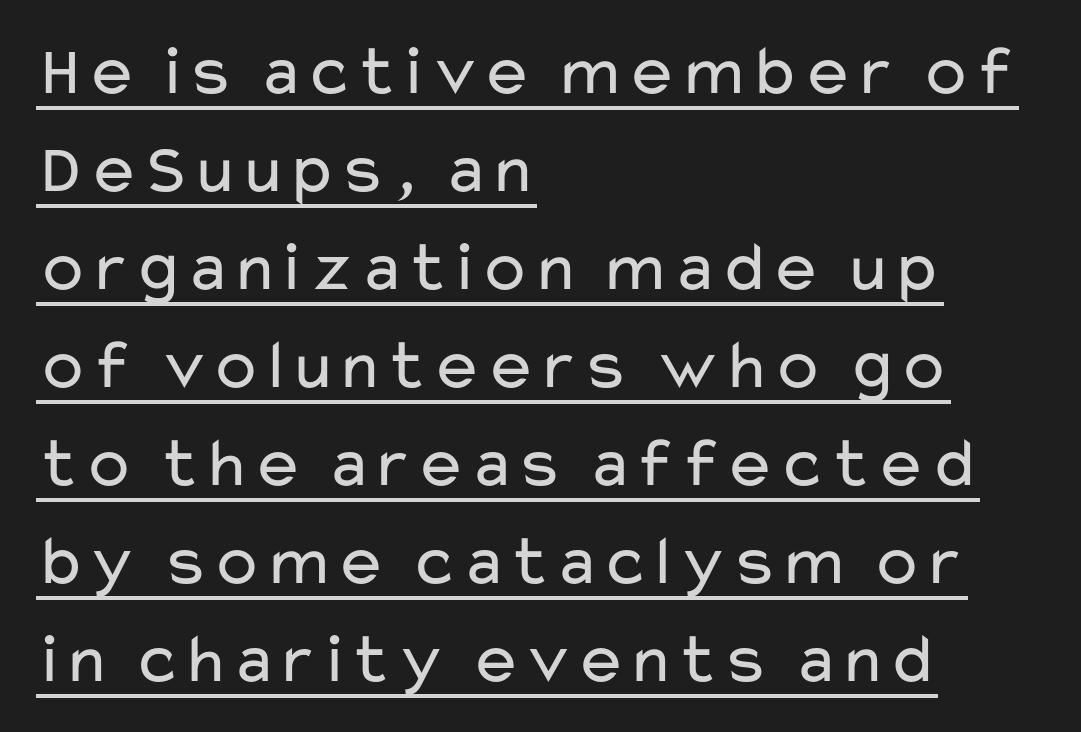
A typesetter would label this face a sans. Tracking value appears to be zero — textbook default spacing. Reading down the block, your eye returns to a fixed left position each line. The strokes carry an ordinary text weight at most. Spacing verdict: proportional, widths tailored to each character. You can tell it's not italic because the verticals are truly vertical.
